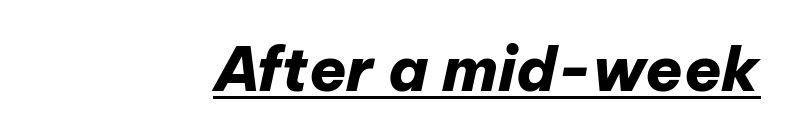
These lines stack with their right ends in a neat column. Is the type slanted? Yes — the strokes lean at a clear angle. Words appear dense and cohesive because spacing is normal. On the weight axis this lands at bold, roughly 700.
